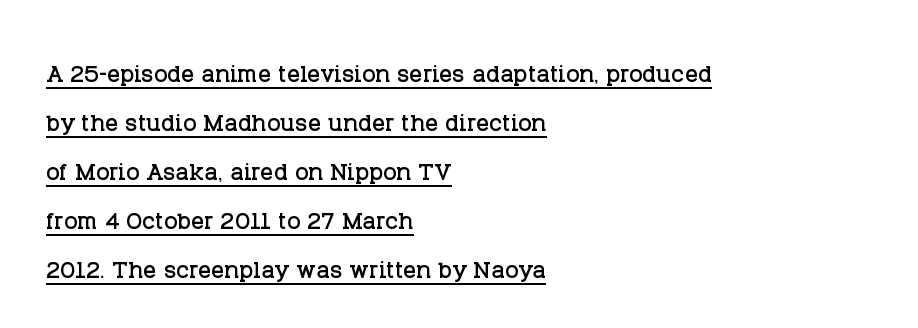
The image shows 32 px serif type, upright; set left-aligned, normal line spacing (1.53x), normal letter spacing, underlined; low stroke contrast and a large x-height.
